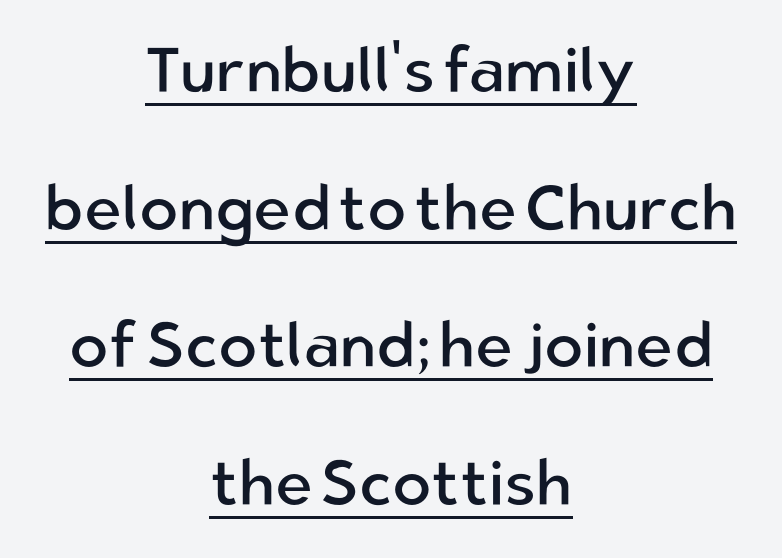
{"serif": "no", "italic": "no", "bold": "no", "weight": "regular", "width": "normal", "stroke_contrast": "low", "x_height": "medium", "monospaced": "no", "underline": "yes", "align": "center", "line_spacing": "loose", "line_spacing_ratio": 2.15, "letter_spacing": "normal", "letter_spacing_em": 0.0, "glyph_px": 64}
